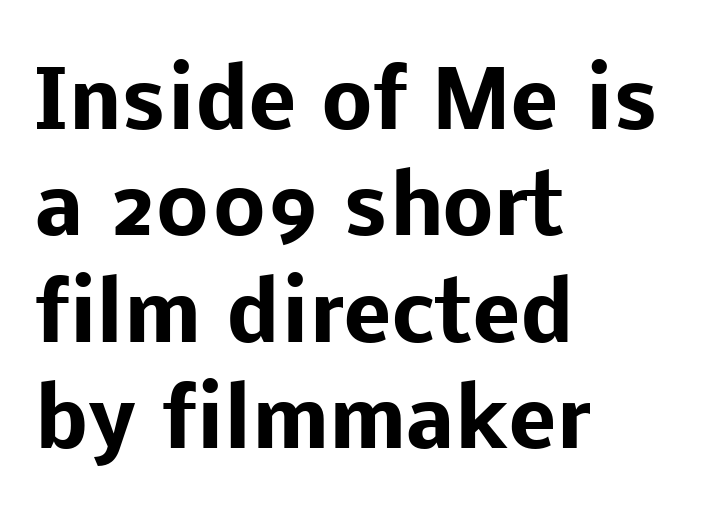
Q: Is the text bold? A: Yes.
Q: Is the text italic (slanted)? A: No, it is upright.
Q: Is the typeface a serif or a sans-serif typeface? A: Sans-serif.
Q: Is the text underlined? A: No.
Q: How is the paragraph aligned? A: Left-aligned.
Q: Is the spacing between letters normal or unusually wide? A: Normal.
Q: Is the spacing between lines tight, normal or loose? A: Normal.
Q: Width (condensed, normal, or wide)? A: Normal.
Q: Stroke contrast? A: Low.
Q: x-height? A: Medium.
Q: Monospaced? A: No.
